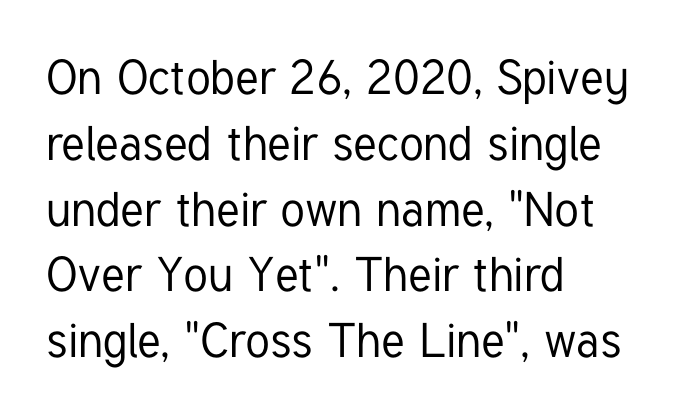
{"serif": "no", "italic": "no", "width": "condensed", "stroke_contrast": "low", "x_height": "medium", "monospaced": "no", "underline": "no", "align": "left", "line_spacing": "normal", "line_spacing_ratio": 1.37, "letter_spacing": "normal", "letter_spacing_em": 0.0, "glyph_px": 48}
